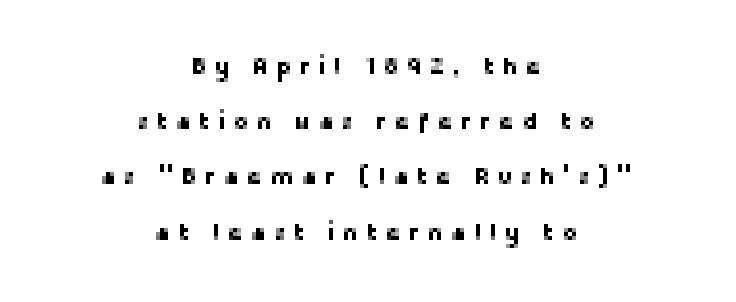
The image shows 24 px text type, upright; set centered, loose line spacing (2.3x), unusually wide letter spacing (+0.3 em), not underlined.
